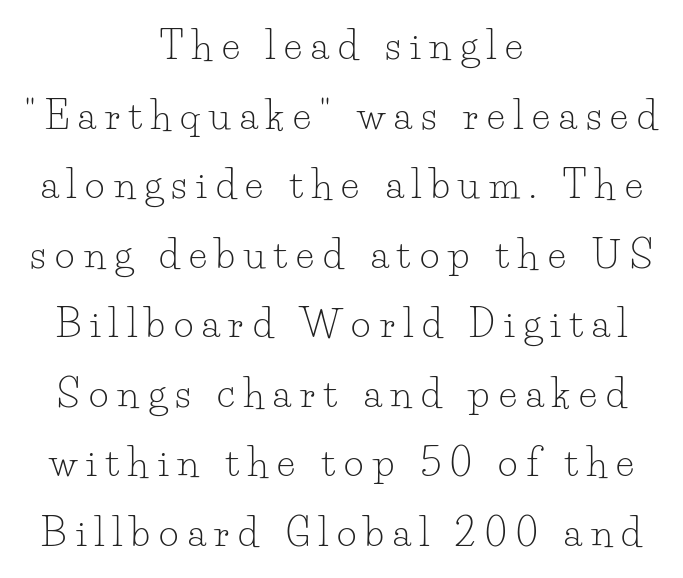
The typesetting does not lean heavy: it is not bold. The letters carry serifs — small finishing strokes at the ends of their stems. Here the glyphs are tracked loosely, breaking word shapes into spaced letters. Spacing verdict: proportional, widths tailored to each character. Do the letters lean? They stand straight. Horizontal alignment here is central, giving a formal, balanced look.
